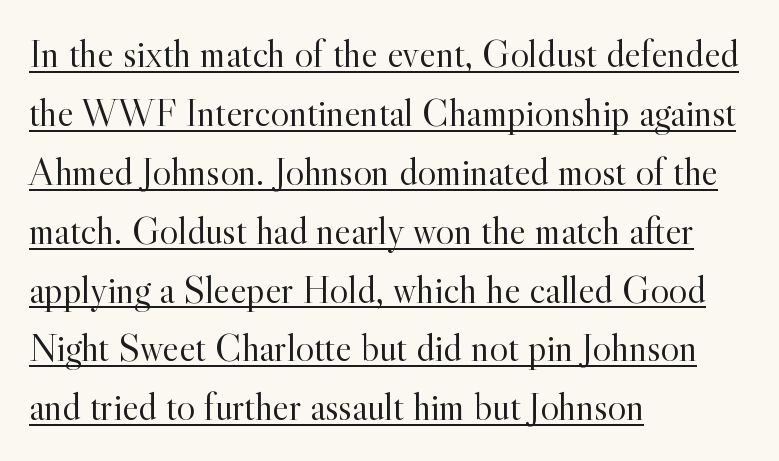
The image shows 39 px light serif type, upright; set left-aligned, normal line spacing (1.51x), normal letter spacing, underlined; a small x-height.
